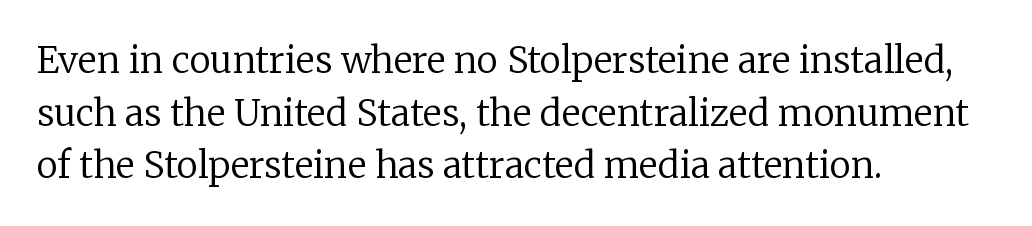
The image shows 36 px regular-weight serif type, upright; set left-aligned, normal line spacing (1.46x), normal letter spacing, not underlined; low stroke contrast and a medium x-height.
